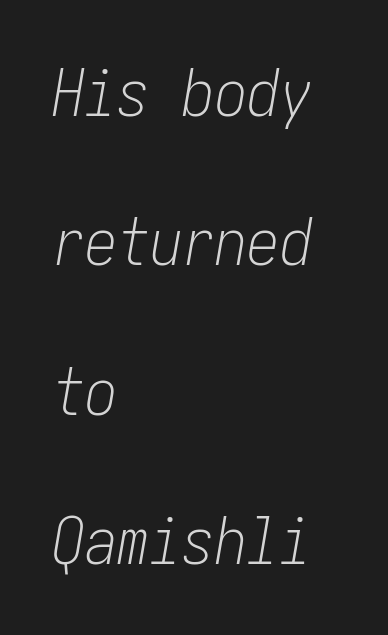
The image shows 65 px light, condensed type, italic (leaning right); set left-aligned, loose line spacing (2.3x), normal letter spacing, not underlined; low stroke contrast and a medium x-height.
